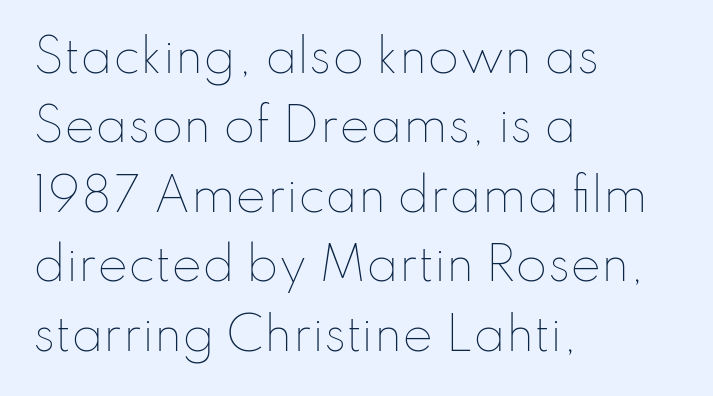
{"italic": "no", "bold": "no", "weight": "thin", "width": "normal", "stroke_contrast": "low", "x_height": "small", "monospaced": "no", "underline": "no", "align": "left", "line_spacing": "normal", "line_spacing_ratio": 1.51, "letter_spacing": "normal", "letter_spacing_em": 0.0, "glyph_px": 46}
